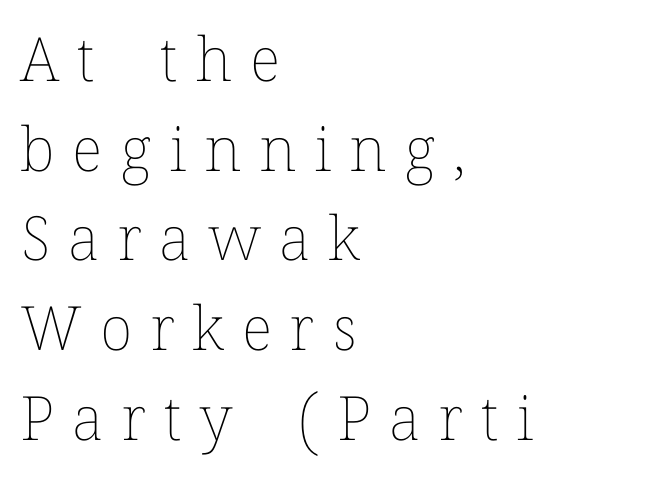
{"italic": "no", "bold": "no", "weight": "thin", "width": "normal", "stroke_contrast": "low", "x_height": "medium", "monospaced": "no", "underline": "no", "align": "left", "line_spacing": "normal", "line_spacing_ratio": 1.47, "letter_spacing": "wide", "letter_spacing_em": 0.29, "glyph_px": 61}
